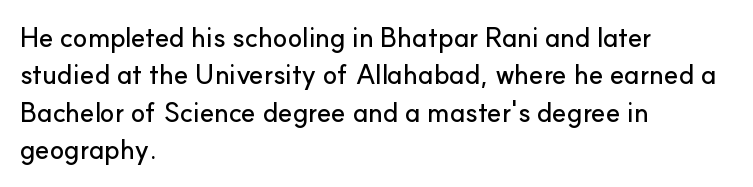
Normally led — the rows are evenly, conventionally spaced. Letter spacing: default. This is the regular roman posture of the typeface. Clear beneath every line of the passage. This rendering uses left alignment, leaving the right contour irregular.
